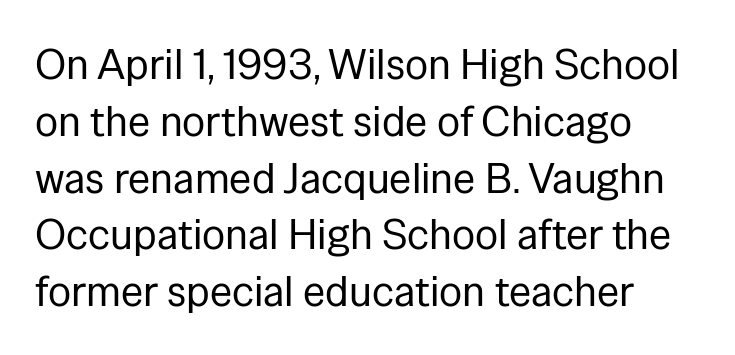
You could not count columns in this text — the font is proportionally spaced. The type sits square on the baseline with zero lean. Decoration check: the copy has no underline. One-word summary of the alignment: left. Does the type have serifs? No, each stem ends abruptly. The font sits on the lighter half of the weight spectrum, regular included.
